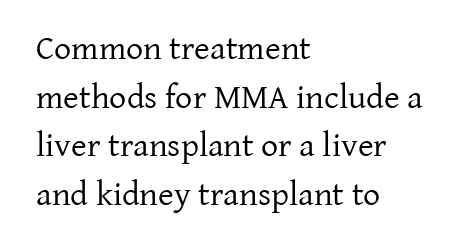
Q: Is the text bold? A: No.
Q: Is the text italic (slanted)? A: No, it is upright.
Q: Is the typeface a serif or a sans-serif typeface? A: Serif.
Q: Is the text underlined? A: No.
Q: How is the paragraph aligned? A: Left-aligned.
Q: Is the spacing between letters normal or unusually wide? A: Normal.
Q: Is the spacing between lines tight, normal or loose? A: Normal.
Q: Width (condensed, normal, or wide)? A: Normal.
Q: Stroke contrast? A: Low.
Q: x-height? A: Medium.
Q: Monospaced? A: No.
